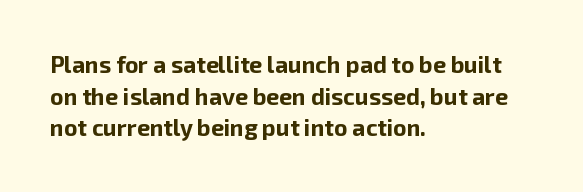
{"italic": "no", "bold": "yes", "underline": "no", "align": "left", "line_spacing": "normal", "line_spacing_ratio": 1.38, "letter_spacing": "normal", "letter_spacing_em": 0.0, "glyph_px": 23}
